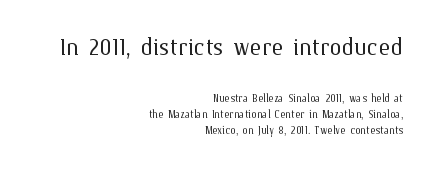
The image shows 31 px light type, upright; set right-aligned, tight line spacing (1.14x), normal letter spacing, not underlined; the first (top) block is 2.21x larger; medium stroke contrast and a medium x-height.
